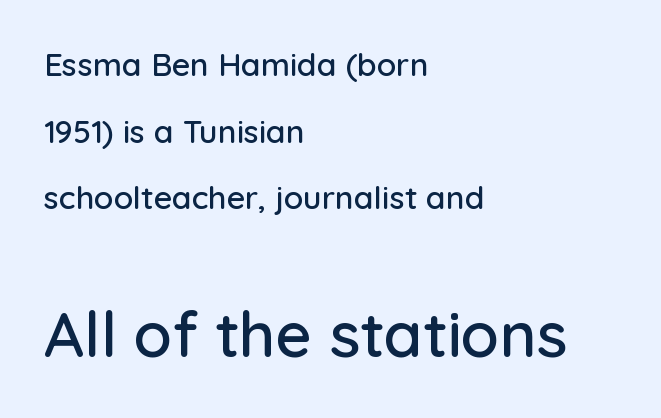
{"serif": "no", "italic": "no", "width": "normal", "stroke_contrast": "low", "x_height": "medium", "monospaced": "no", "underline": "no", "align": "left", "line_spacing": "loose", "line_spacing_ratio": 2.08, "letter_spacing": "normal", "letter_spacing_em": 0.0, "larger_block": "second", "size_ratio": 1.97, "glyph_px": 63}
